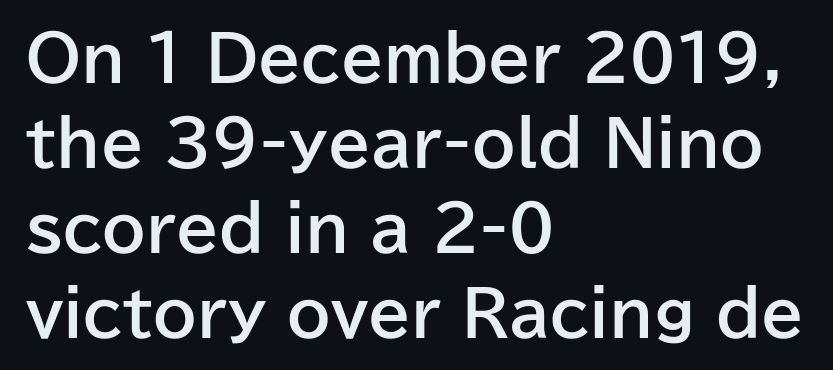
Q: Is the text bold? A: Yes.
Q: Is the text italic (slanted)? A: No, it is upright.
Q: Is the typeface a serif or a sans-serif typeface? A: Sans-serif.
Q: Is the text underlined? A: No.
Q: How is the paragraph aligned? A: Left-aligned.
Q: Is the spacing between letters normal or unusually wide? A: Normal.
Q: Is the spacing between lines tight, normal or loose? A: Normal.
Q: Width (condensed, normal, or wide)? A: Normal.
Q: Stroke contrast? A: Low.
Q: x-height? A: Medium.
Q: Monospaced? A: No.
